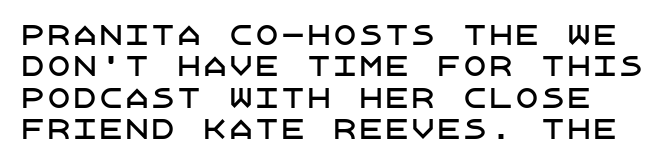
Q: Is the text italic (slanted)? A: No, it is upright.
Q: Is the text underlined? A: No.
Q: Is the spacing between letters normal or unusually wide? A: Normal.
